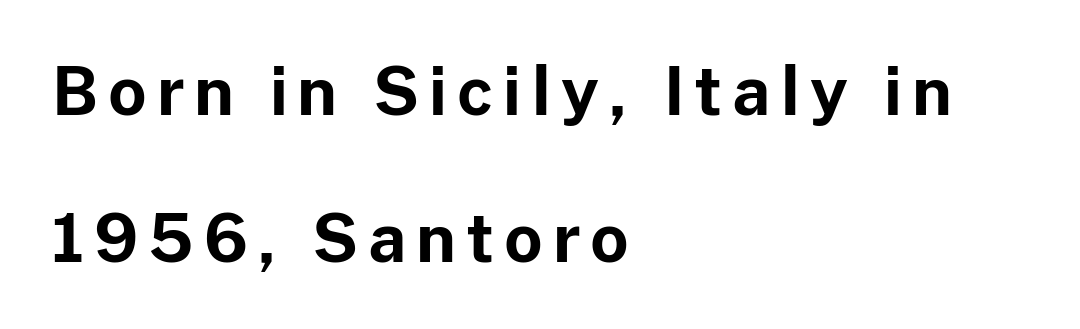
The line-height multiplier appears high, well above default. Regarding serifs, this sample does without them. I'd describe the lettering as bold — thick and assertive. Has an underline been added? It has not. These lines are rendered in a variable-pitch font.
